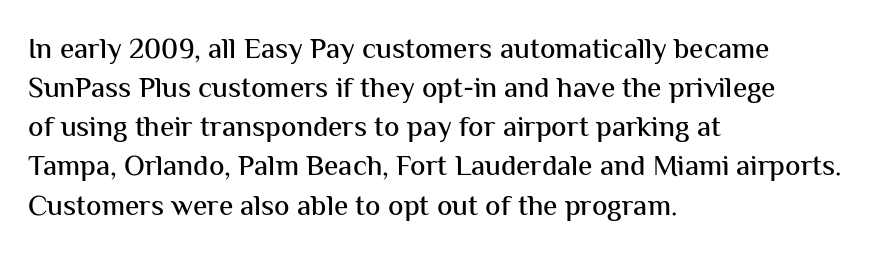
{"serif": "no", "italic": "no", "width": "normal", "stroke_contrast": "medium", "x_height": "medium", "monospaced": "no", "underline": "no", "align": "left", "line_spacing": "normal", "line_spacing_ratio": 1.35, "letter_spacing": "normal", "letter_spacing_em": 0.0, "glyph_px": 29}
